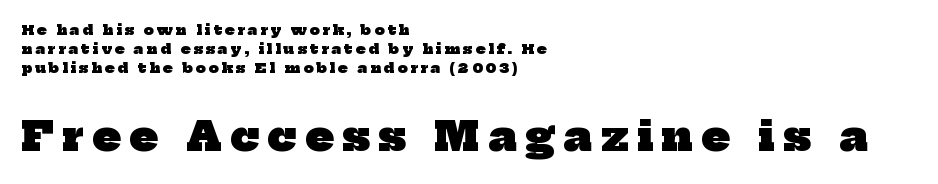
{"serif": "yes", "bold": "yes", "weight": "heavy", "width": "normal", "stroke_contrast": "low", "x_height": "medium", "monospaced": "no", "underline": "no", "align": "left", "line_spacing": "normal", "line_spacing_ratio": 1.34, "letter_spacing": "wide", "letter_spacing_em": 0.21, "larger_block": "second", "size_ratio": 2.93, "glyph_px": 41}
